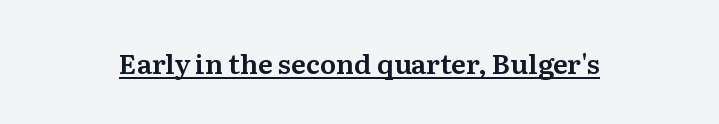
The image shows 27 px text type, upright; set normal letter spacing, underlined.
